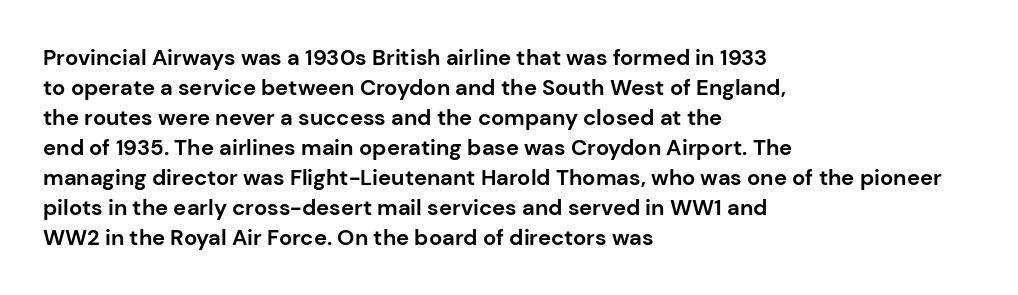
Italic: no, the glyphs are upright roman. Standard letterfit; no display-style spreading of the glyphs. Glance below the letters and you will spot only blank space. Its strokes are broad and dark, the hallmark of bold type.
